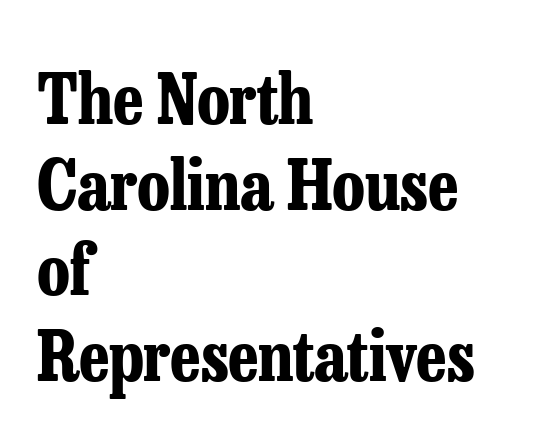
{"serif": "yes", "italic": "no", "bold": "yes", "weight": "bold", "width": "condensed", "stroke_contrast": "low", "x_height": "medium", "monospaced": "no", "underline": "no", "align": "left", "line_spacing_ratio": 1.24, "letter_spacing": "normal", "letter_spacing_em": 0.0, "glyph_px": 69}
